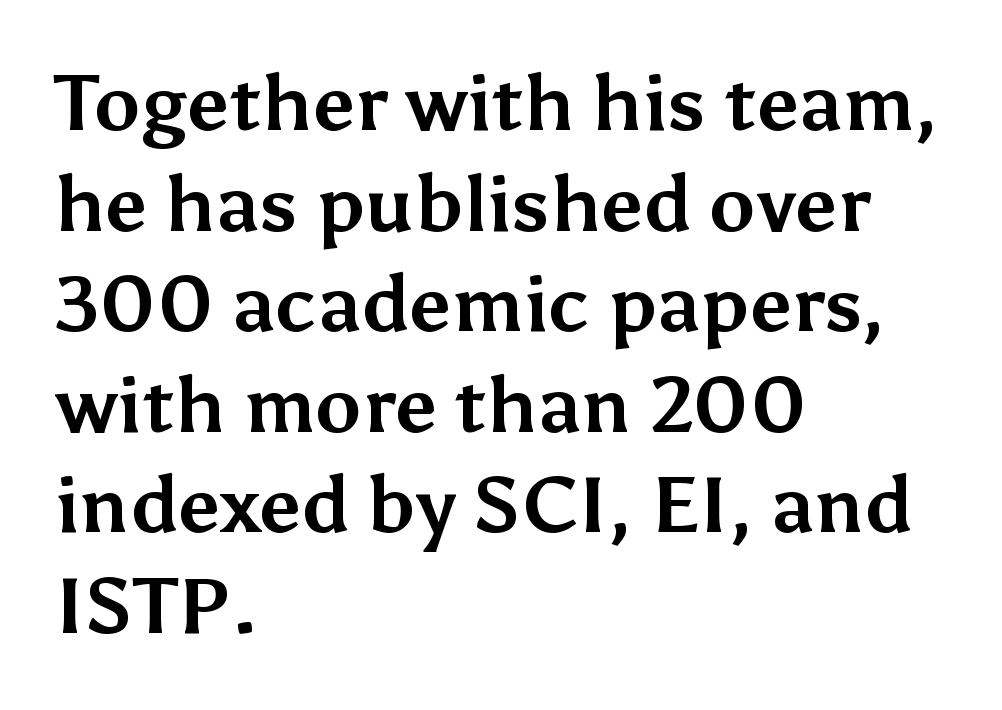
Line beginnings align vertically; line endings do not. When letters stand straight like this, we call the style roman or upright. To sum up the face: it is a sans, with no serifs. No extra tracking has been applied to these lines. Reading down the column, the eye jumps a familiar distance to each next line.
